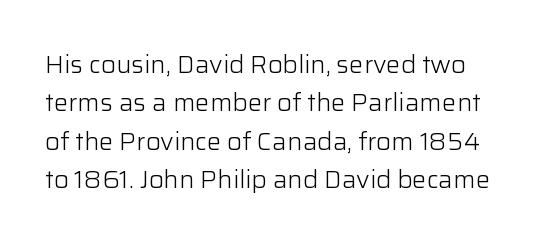
The image shows 24 px text type, upright; set normal line spacing (1.6x), normal letter spacing, not underlined.
